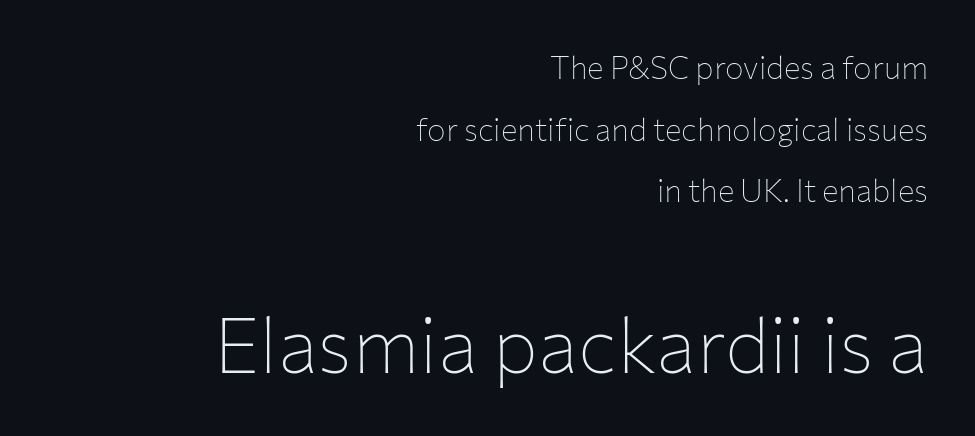
The image shows 77 px thin sans-serif type, upright; set right-aligned, loose line spacing (1.99x), normal letter spacing, not underlined; the second (bottom) block is 2.48x larger; low stroke contrast and a medium x-height.
